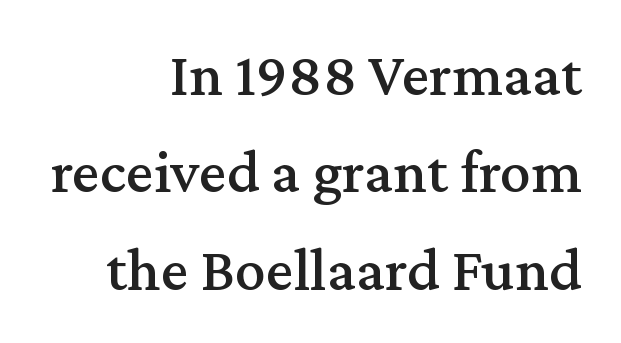
The image shows 62 px serif type, upright; set right-aligned, normal line spacing (1.57x), normal letter spacing, not underlined; medium stroke contrast and a medium x-height.
